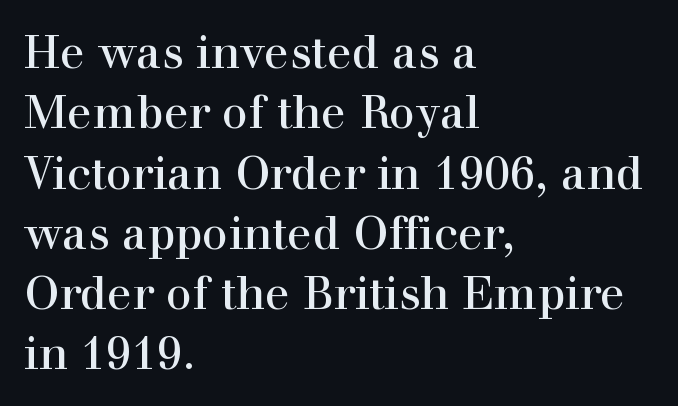
Q: Is the text italic (slanted)? A: No, it is upright.
Q: Is the typeface a serif or a sans-serif typeface? A: Serif.
Q: Is the text underlined? A: No.
Q: How is the paragraph aligned? A: Left-aligned.
Q: Is the spacing between letters normal or unusually wide? A: Normal.
Q: Is the spacing between lines tight, normal or loose? A: Normal.
Q: Width (condensed, normal, or wide)? A: Normal.
Q: x-height? A: Medium.
Q: Monospaced? A: No.
